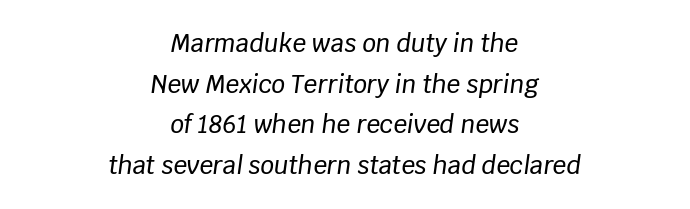
{"italic": "yes", "lean": "right", "slant_degrees": 8, "underline": "no", "align": "center", "line_spacing": "normal", "line_spacing_ratio": 1.69, "letter_spacing": "normal", "letter_spacing_em": 0.0, "glyph_px": 24}
